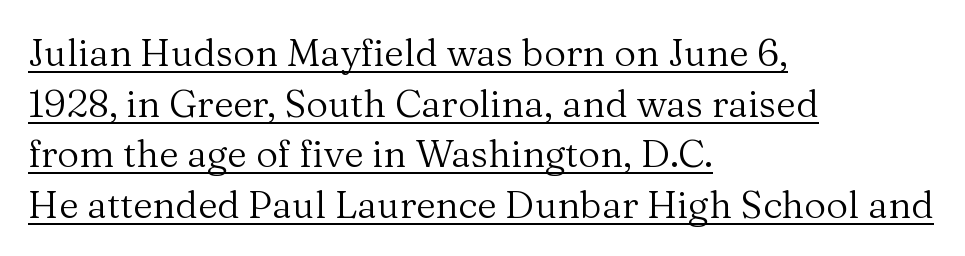
The image shows 38 px regular-weight serif type, upright; set left-aligned, normal line spacing (1.33x), normal letter spacing, underlined; medium stroke contrast and a medium x-height.
